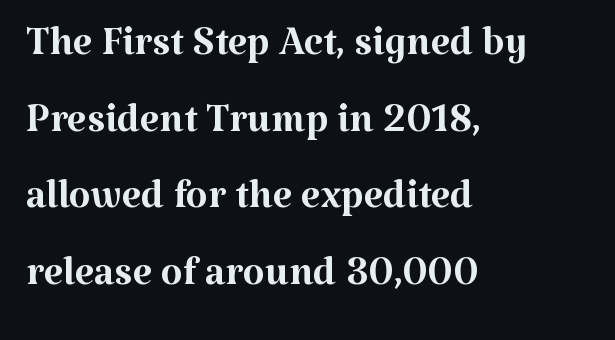
Serifs: yes, visible at the terminals of the letterforms. The font is comparable to plain body text, perhaps lighter. The compositor pushed each line to the left boundary. The lettering holds an erect, upright posture throughout. Letters rest on an invisible, unmarked baseline. Inter-character spacing is left at the font's built-in metrics.
